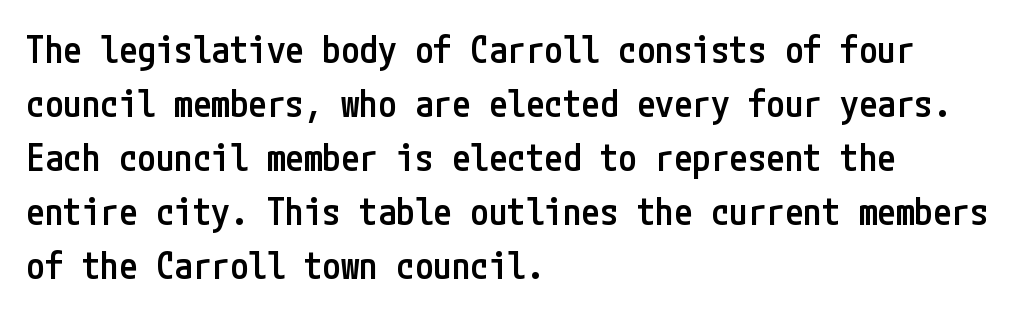
{"serif": "no", "italic": "no", "bold": "semi", "weight": "semibold", "width": "condensed", "stroke_contrast": "low", "x_height": "medium", "underline": "no", "align": "left", "line_spacing": "normal", "line_spacing_ratio": 1.46, "letter_spacing": "normal", "letter_spacing_em": 0.0, "glyph_px": 37}
